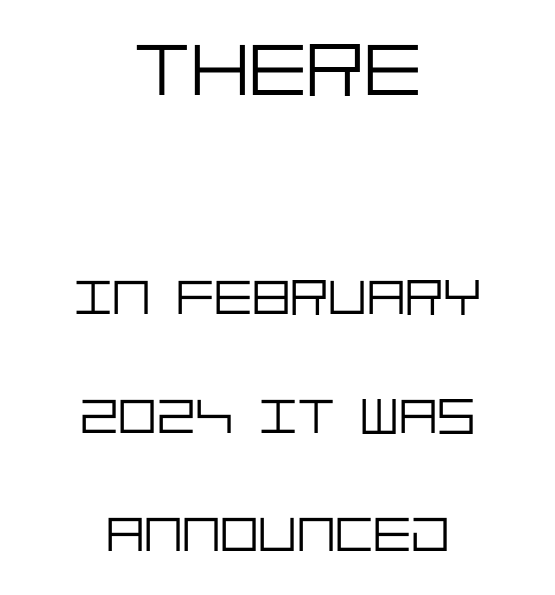
Q: Is the text bold? A: No.
Q: Is the text italic (slanted)? A: No, it is upright.
Q: Is the typeface a serif or a sans-serif typeface? A: Sans-serif.
Q: Is the text underlined? A: No.
Q: How is the paragraph aligned? A: Centered.
Q: Is the spacing between letters normal or unusually wide? A: Normal.
Q: Is the spacing between lines tight, normal or loose? A: Loose.
Q: Which block of text is set in a larger size, the first (top) or the second (bottom)? A: The first (top) one.
Q: Width (condensed, normal, or wide)? A: Normal.
Q: Stroke contrast? A: Low.
Q: x-height? A: Large.
